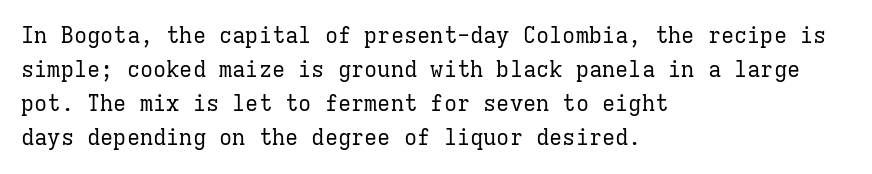
Caption: multi-line text, flush left, ragged right. Rendered with straight, roman letterforms. Beneath every word, the page is bare. Weight: not bold — regular or lighter. Nobody touched the tracking dial on this one. Vertically, the passage feels balanced, rows spaced as you'd expect.
